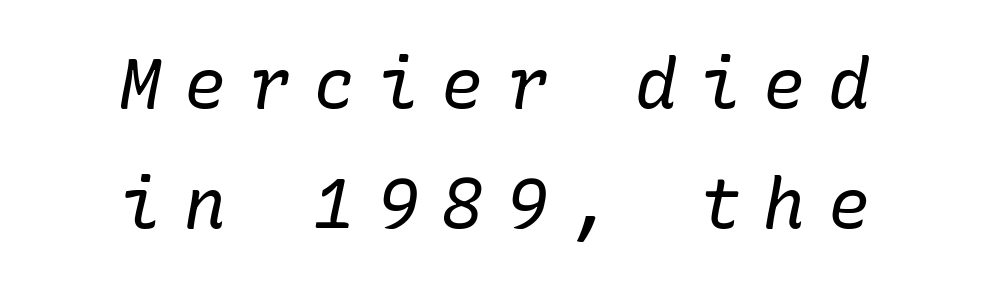
Honestly, there is no underline to notice here at all. Weight class: somewhere from thin through regular. The tracking jumps out immediately: characters are airy and widely separated.
